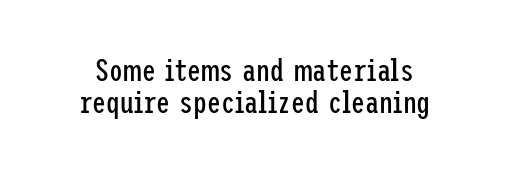
Q: Is the text bold? A: No.
Q: Is the text italic (slanted)? A: No, it is upright.
Q: Is the typeface a serif or a sans-serif typeface? A: Sans-serif.
Q: Is the text underlined? A: No.
Q: Is the spacing between letters normal or unusually wide? A: Normal.
Q: Is the spacing between lines tight, normal or loose? A: Tight.
Q: Width (condensed, normal, or wide)? A: Condensed.
Q: Stroke contrast? A: Low.
Q: x-height? A: Medium.
